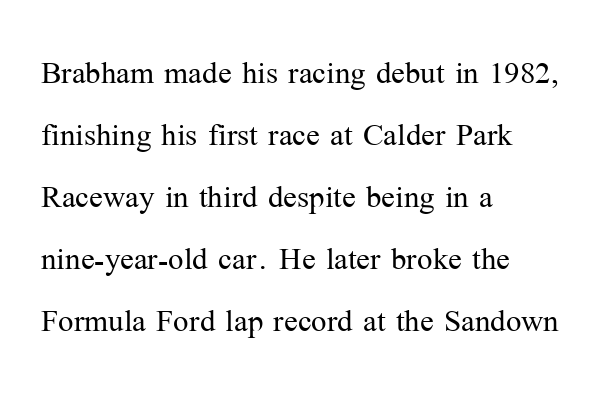
{"serif": "yes", "italic": "no", "bold": "no", "weight": "light", "width": "normal", "stroke_contrast": "medium", "x_height": "medium", "monospaced": "no", "underline": "no", "align": "left", "line_spacing": "normal", "line_spacing_ratio": 1.51, "letter_spacing": "normal", "letter_spacing_em": 0.0, "glyph_px": 41}
